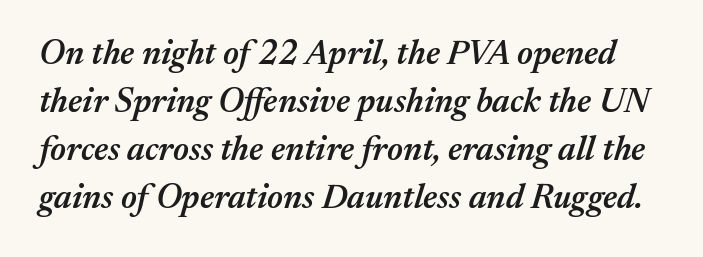
{"italic": "yes", "lean": "right", "slant_degrees": 17, "bold": "semi", "weight": "semibold", "width": "normal", "stroke_contrast": "medium", "x_height": "medium", "monospaced": "no", "underline": "no", "line_spacing": "normal", "line_spacing_ratio": 1.41, "letter_spacing": "normal", "letter_spacing_em": 0.0, "glyph_px": 34}
